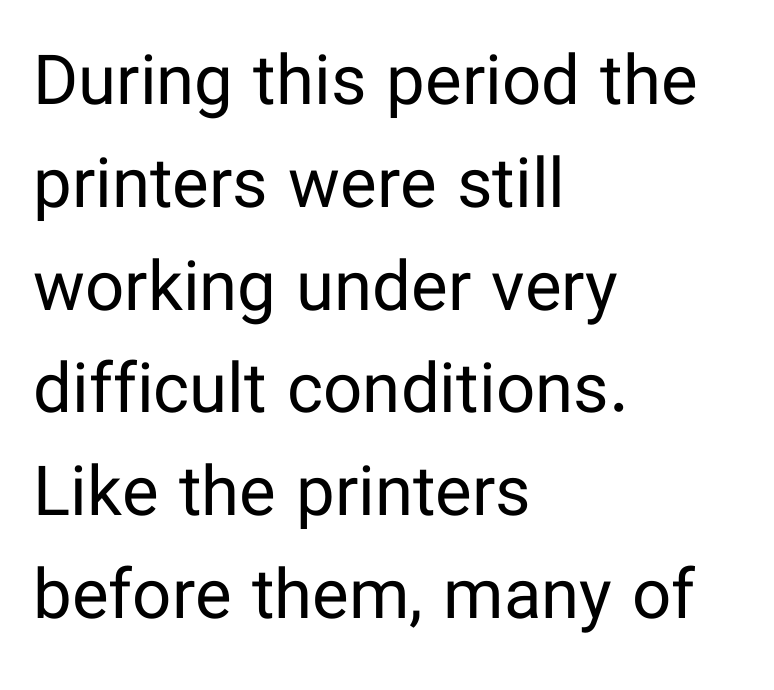
The lettering holds an erect, upright posture throughout. Observe the absence of serifs on each vertical stroke in this sample. Glyph-to-glyph distance matches everyday printed text. The font sits on the lighter half of the weight spectrum, regular included.
